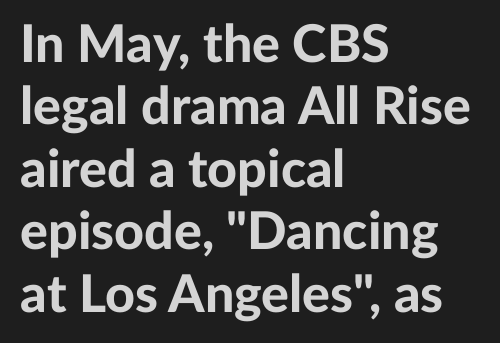
The image shows 52 px bold sans-serif type, upright; set left-aligned, line spacing 1.2x, normal letter spacing, not underlined; low stroke contrast and a medium x-height.
